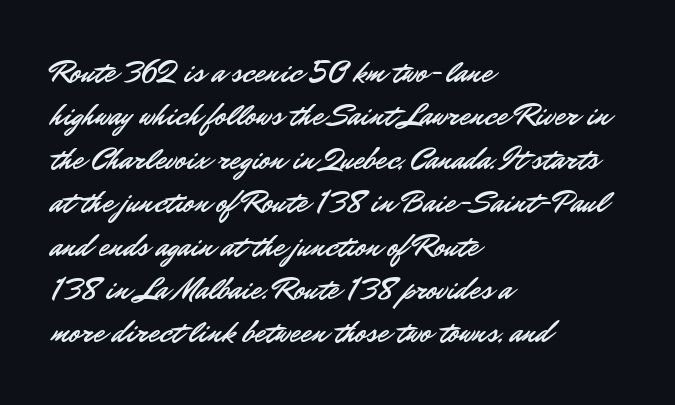
The paragraph shown leans on its left margin. The type family on display is of the sans-serif kind. Interline gaps are of average width in this sample. The letterforms sit shoulder to shoulder at normal distance. Character widths vary here, with narrow letters taking less room than wide ones. Clear beneath every line of the passage.
